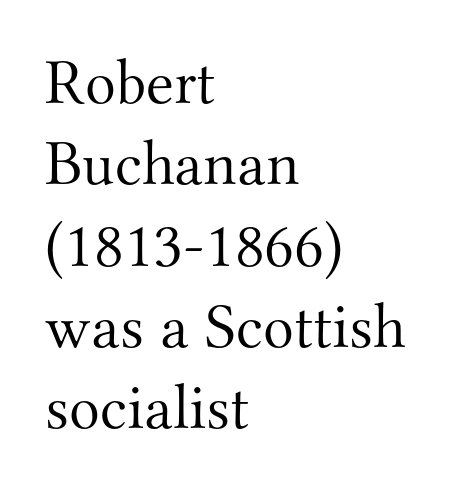
The letterforms sit shoulder to shoulder at normal distance. The paragraph shown leans on its left margin. Each letter keeps its own natural width here, so spacing adapts to shape. The zone under the glyphs is completely vacant. Caption: face not bold, strokes unweighted. Vertically, the passage feels balanced, rows spaced as you'd expect.
